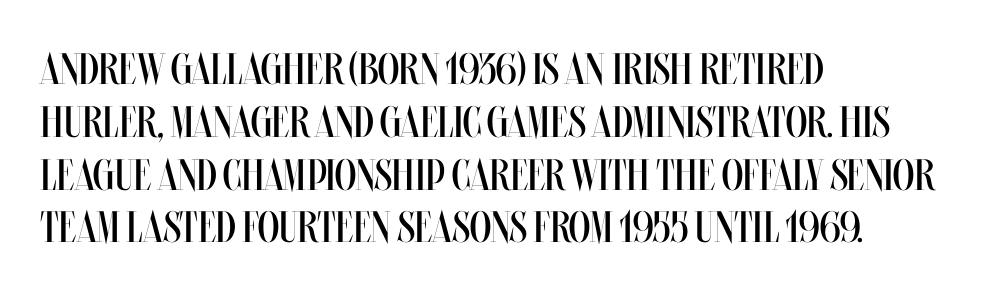
Q: Is the text bold? A: No.
Q: Is the text italic (slanted)? A: No, it is upright.
Q: Is the text underlined? A: No.
Q: How is the paragraph aligned? A: Left-aligned.
Q: Is the spacing between letters normal or unusually wide? A: Normal.
Q: Width (condensed, normal, or wide)? A: Condensed.
Q: Stroke contrast? A: Medium.
Q: x-height? A: Large.
Q: Monospaced? A: No.
